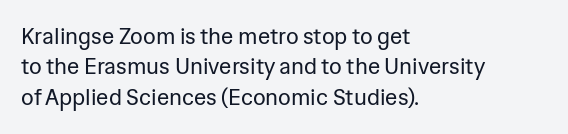
A quiet, ordinary-to-light weight characterises the typeface. The text block is weighted toward the left margin, trailing off unevenly rightward. This rendering leaves character spacing at its baseline value. Characters remain perfectly vertical along every line. The strip under each line holds only bare page.
